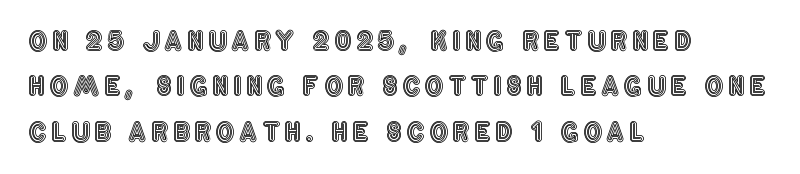
{"italic": "no", "underline": "no", "align": "left", "line_spacing_ratio": 1.75, "glyph_px": 26}
